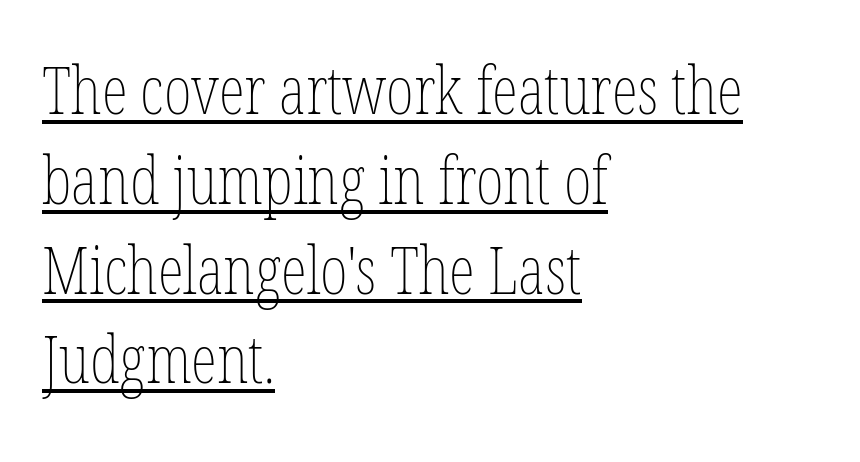
Varying glyph widths throughout — classic text-font behaviour. Rows of type keep a routine distance in the vertical direction. Decoration check: the copy is underlined. Every row of glyphs begins at an identical x-position on the left. Tall strokes in this sample are plumb rather than angled.
